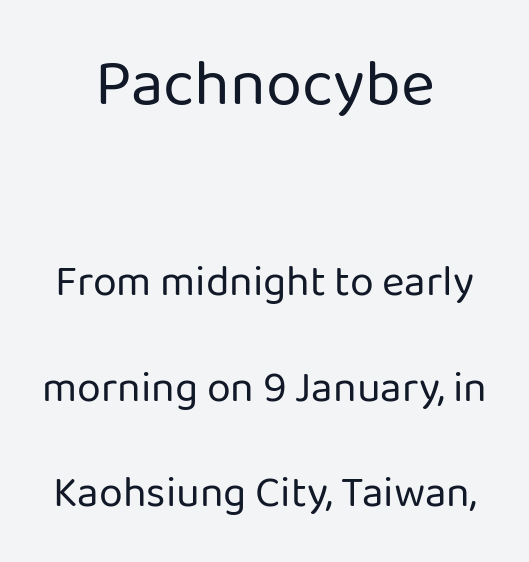
Q: Is the text bold? A: No.
Q: Is the text italic (slanted)? A: No, it is upright.
Q: Is the typeface a serif or a sans-serif typeface? A: Sans-serif.
Q: Is the text underlined? A: No.
Q: How is the paragraph aligned? A: Centered.
Q: Is the spacing between letters normal or unusually wide? A: Normal.
Q: Is the spacing between lines tight, normal or loose? A: Loose.
Q: Which block of text is set in a larger size, the first (top) or the second (bottom)? A: The first (top) one.
Q: Width (condensed, normal, or wide)? A: Normal.
Q: Stroke contrast? A: Low.
Q: x-height? A: Medium.
Q: Monospaced? A: No.
